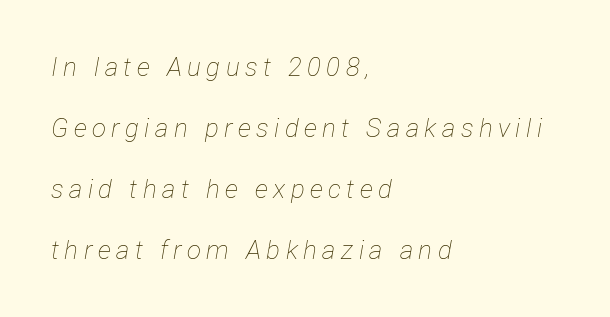
The compositor pushed each line to the left boundary. Characters follow at a spacing far wider than the type designer built in. Baseline-to-baseline distance is far greater than the letter height. Anything drawn beneath the words? Only blank space.
